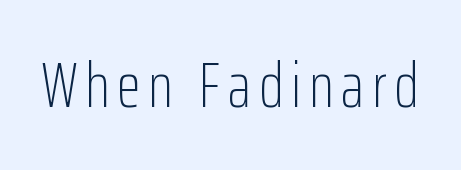
{"serif": "no", "italic": "no", "bold": "no", "weight": "light", "width": "condensed", "stroke_contrast": "low", "x_height": "medium", "monospaced": "no", "underline": "no", "glyph_px": 63}
